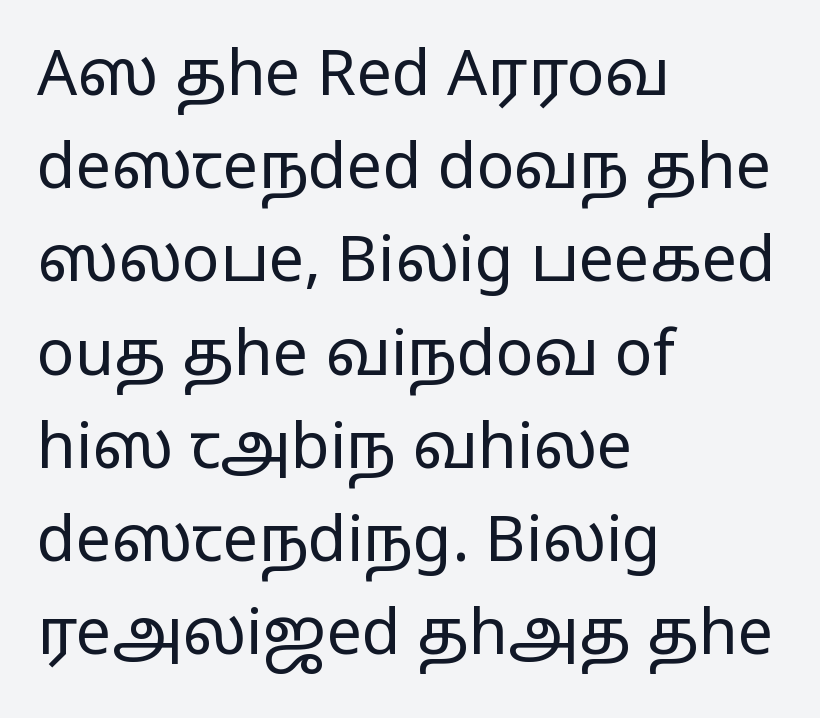
{"serif": "no", "italic": "no", "bold": "no", "weight": "regular", "width": "wide", "stroke_contrast": "low", "x_height": "medium", "monospaced": "no", "underline": "no", "align": "left", "line_spacing": "normal", "line_spacing_ratio": 1.48, "letter_spacing": "normal", "letter_spacing_em": 0.0, "glyph_px": 63}
